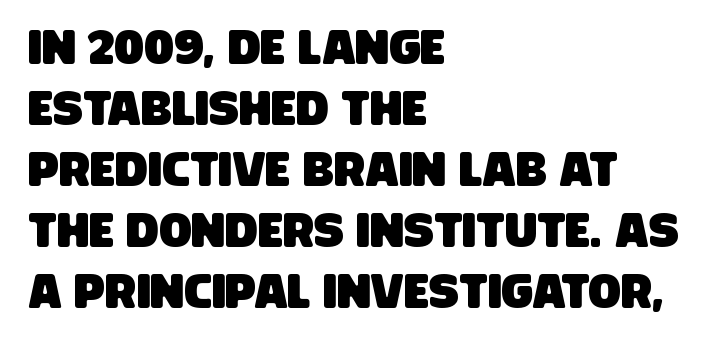
Q: Is the typeface a serif or a sans-serif typeface? A: Sans-serif.
Q: Is the text underlined? A: No.
Q: How is the paragraph aligned? A: Left-aligned.
Q: Is the spacing between letters normal or unusually wide? A: Normal.
Q: Is the spacing between lines tight, normal or loose? A: Normal.
Q: Width (condensed, normal, or wide)? A: Condensed.
Q: Stroke contrast? A: Low.
Q: x-height? A: Large.
Q: Monospaced? A: No.
